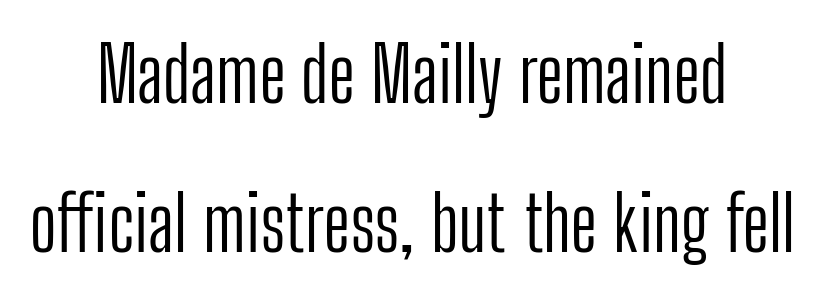
{"serif": "no", "italic": "no", "bold": "no", "weight": "light", "width": "condensed", "stroke_contrast": "low", "x_height": "medium", "monospaced": "no", "underline": "no", "align": "center", "line_spacing": "loose", "line_spacing_ratio": 1.96, "letter_spacing": "normal", "letter_spacing_em": 0.0, "glyph_px": 76}
